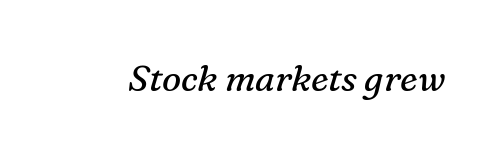
Q: Is the text bold? A: No.
Q: Is the text italic (slanted)? A: Yes, it leans right by about 16 degrees.
Q: Is the typeface a serif or a sans-serif typeface? A: Serif.
Q: Is the text underlined? A: No.
Q: Is the spacing between letters normal or unusually wide? A: Normal.
Q: Width (condensed, normal, or wide)? A: Normal.
Q: Stroke contrast? A: Medium.
Q: x-height? A: Medium.
Q: Monospaced? A: No.
